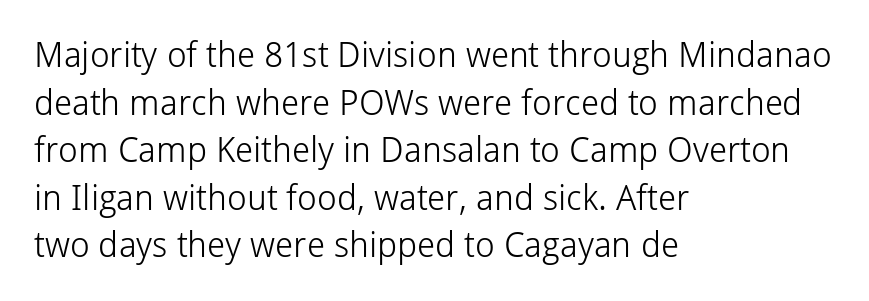
Q: Is the text bold? A: No.
Q: Is the text italic (slanted)? A: No, it is upright.
Q: Is the typeface a serif or a sans-serif typeface? A: Sans-serif.
Q: Is the text underlined? A: No.
Q: How is the paragraph aligned? A: Left-aligned.
Q: Is the spacing between letters normal or unusually wide? A: Normal.
Q: Is the spacing between lines tight, normal or loose? A: Normal.
Q: Width (condensed, normal, or wide)? A: Normal.
Q: Stroke contrast? A: Low.
Q: x-height? A: Medium.
Q: Monospaced? A: No.
